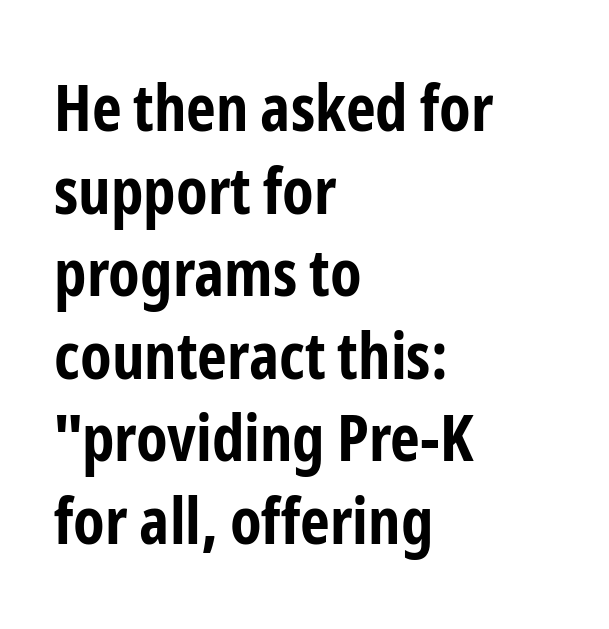
{"serif": "no", "italic": "no", "bold": "yes", "weight": "bold", "width": "condensed", "stroke_contrast": "low", "x_height": "medium", "monospaced": "no", "underline": "no", "align": "left", "line_spacing": "normal", "line_spacing_ratio": 1.27, "letter_spacing": "normal", "letter_spacing_em": 0.0, "glyph_px": 65}
